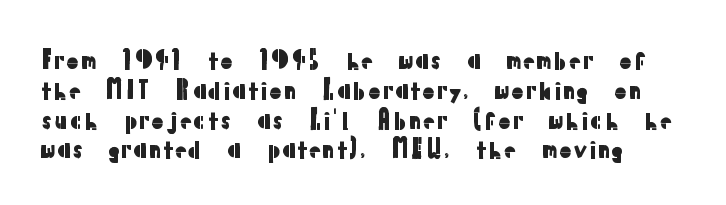
{"italic": "no", "underline": "no", "line_spacing_ratio": 1.24, "letter_spacing": "normal", "letter_spacing_em": 0.0, "glyph_px": 24}
